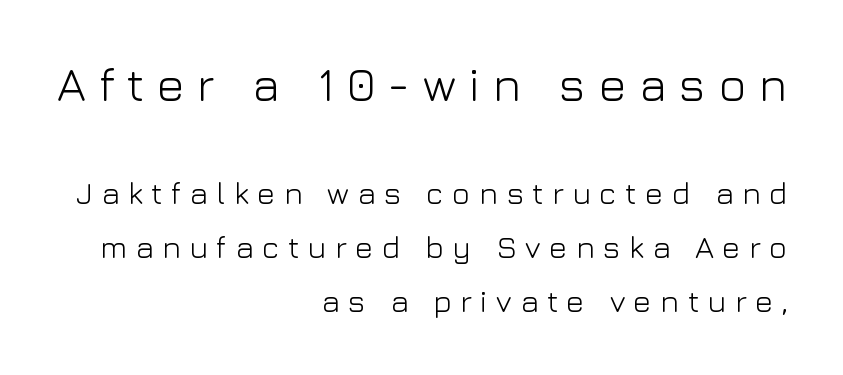
Q: Is the text bold? A: No.
Q: Is the text italic (slanted)? A: No, it is upright.
Q: Is the typeface a serif or a sans-serif typeface? A: Sans-serif.
Q: Is the text underlined? A: No.
Q: How is the paragraph aligned? A: Right-aligned.
Q: Is the spacing between letters normal or unusually wide? A: Unusually wide.
Q: Which block of text is set in a larger size, the first (top) or the second (bottom)? A: The first (top) one.
Q: Width (condensed, normal, or wide)? A: Normal.
Q: Stroke contrast? A: Low.
Q: x-height? A: Medium.
Q: Monospaced? A: No.
